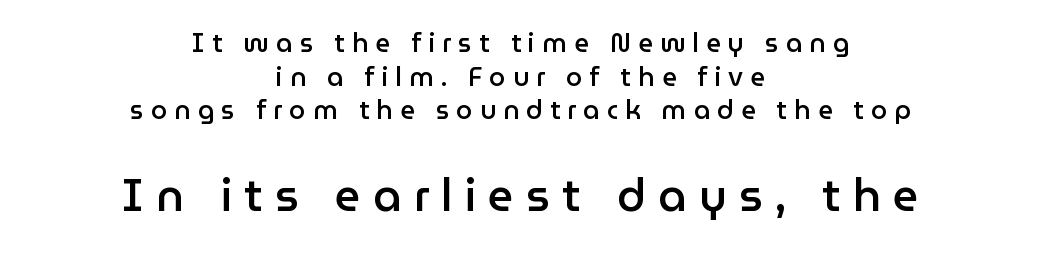
Q: Is the text bold? A: Semi-bold.
Q: Is the text italic (slanted)? A: No, it is upright.
Q: Is the typeface a serif or a sans-serif typeface? A: Sans-serif.
Q: Is the text underlined? A: No.
Q: How is the paragraph aligned? A: Centered.
Q: Is the spacing between letters normal or unusually wide? A: Unusually wide.
Q: Is the spacing between lines tight, normal or loose? A: Normal.
Q: Which block of text is set in a larger size, the first (top) or the second (bottom)? A: The second (bottom) one.
Q: Width (condensed, normal, or wide)? A: Normal.
Q: Stroke contrast? A: Low.
Q: x-height? A: Medium.
Q: Monospaced? A: No.
